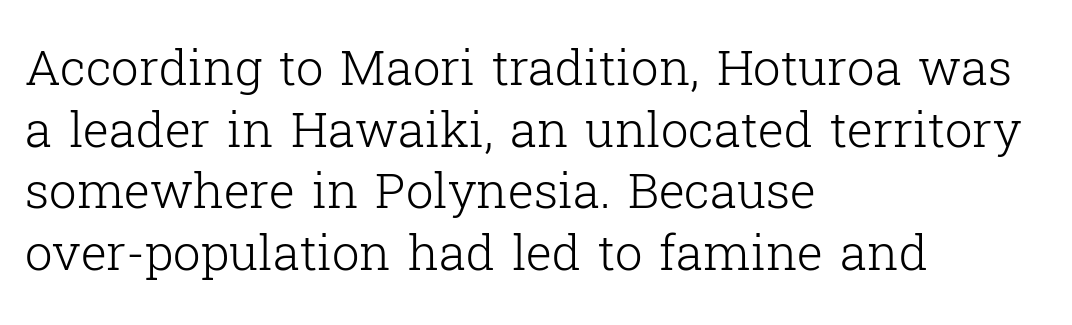
The image shows 49 px light serif type, upright; set left-aligned, normal line spacing (1.26x), normal letter spacing, not underlined; low stroke contrast and a medium x-height.
